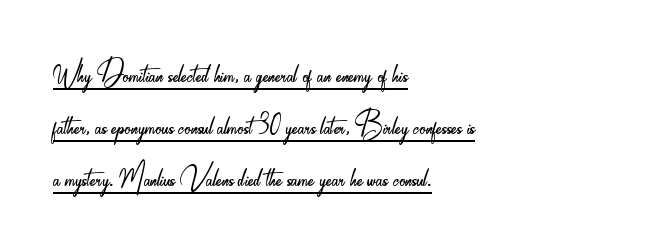
The letters advance in unequal steps, a hallmark of proportional type. The passage is arranged the way most books set body copy — flush left. Serif or sans? Sans — the stroke terminals are bare. The passage shown is underscored from start to finish.
